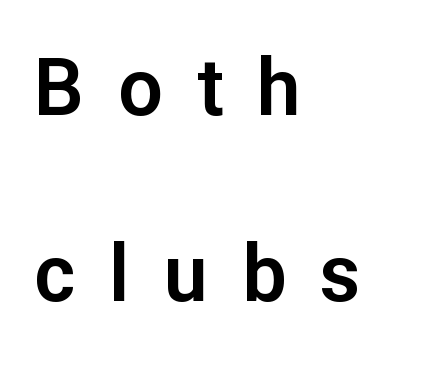
The letters carry no serifs — their stems end cleanly without finishing strokes. The face used here is proportionally spaced, like ordinary book or web type. The typography opts for an upright posture over an oblique one. This sample is left-justified, so line endings fall wherever the words run out.
